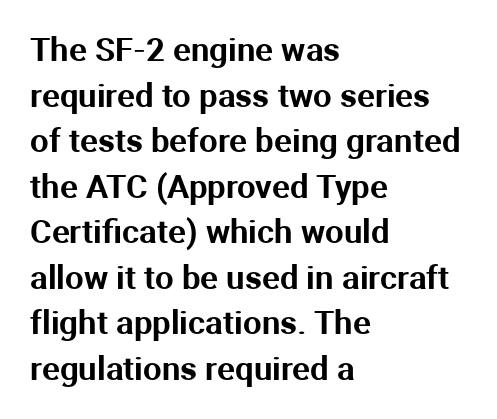
The face used here is a sans, in the tradition of grotesques and geometrics. Does the copy run flush right? No — it runs flush left. The zone under the glyphs is completely vacant. Varying glyph widths throughout — classic text-font behaviour. Observe the ordinary spacing: letters are neighbours, not strangers. Notice how descenders clear the ascenders below comfortably — that's standard leading.
